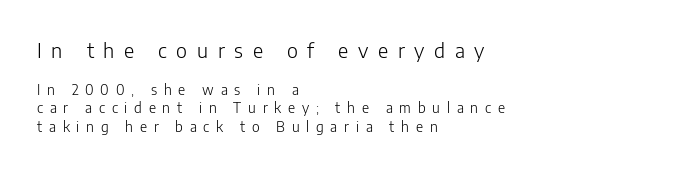
Each row of text sits above clean, open space. Horizontal bands of white between lines are of average thickness. What stands out about the letter spacing? Its width — letters are far apart. Is there any slant? The stems are plumb. The font sits on the lighter half of the weight spectrum, regular included. Two sizes are in play, and the larger belongs to the first block.
